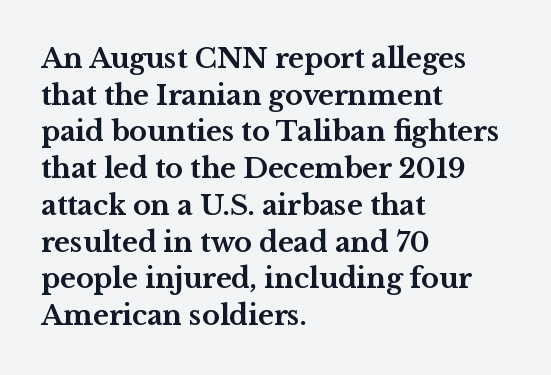
Q: Is the text bold? A: Yes.
Q: Is the text italic (slanted)? A: No, it is upright.
Q: Is the text underlined? A: No.
Q: How is the paragraph aligned? A: Left-aligned.
Q: Is the spacing between letters normal or unusually wide? A: Normal.
Q: Is the spacing between lines tight, normal or loose? A: Normal.
